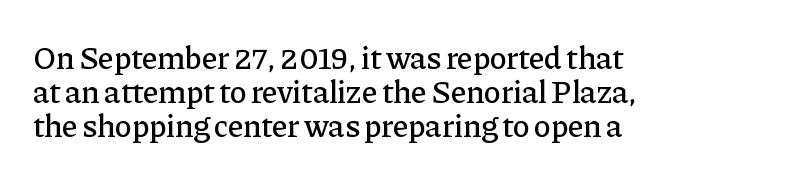
Q: Is the text italic (slanted)? A: No, it is upright.
Q: Is the typeface a serif or a sans-serif typeface? A: Serif.
Q: Is the text underlined? A: No.
Q: How is the paragraph aligned? A: Left-aligned.
Q: Is the spacing between letters normal or unusually wide? A: Normal.
Q: Is the spacing between lines tight, normal or loose? A: Tight.
Q: Width (condensed, normal, or wide)? A: Normal.
Q: Stroke contrast? A: Low.
Q: x-height? A: Medium.
Q: Monospaced? A: No.
